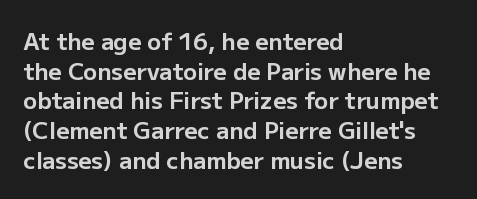
The image shows 23 px bold type, upright; set left-aligned, normal line spacing (1.29x), normal letter spacing, not underlined.
